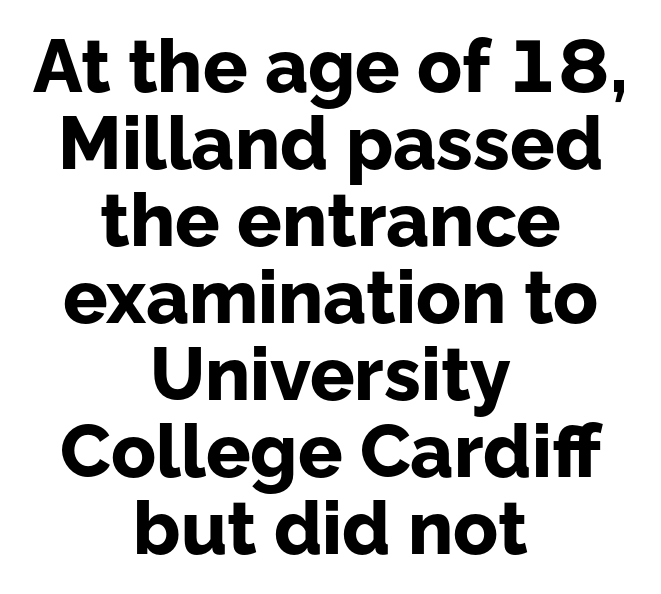
The words here are not underlined. A sans-serif font was chosen for this passage. Style check: upright. Look at the tracking — it's just the regular setting, nothing added. Plenty of ink on the page — the face is bold.
